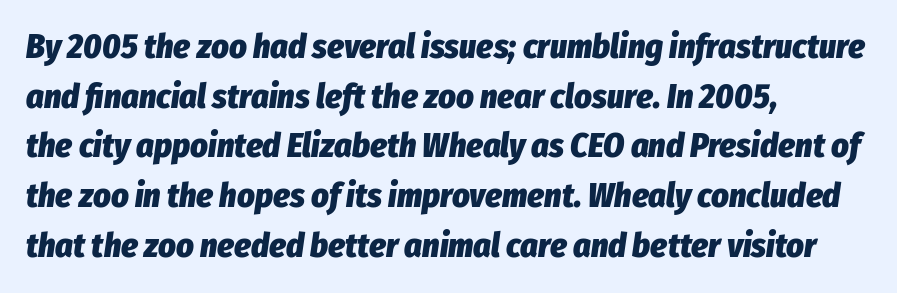
Tall strokes in this sample are angled rather than plumb. Caption: standard tracking, unaltered. The strokes are fattened all the way to bold. The words here are not underlined. These lines sit exactly where default settings would place them. This rendering uses left alignment, leaving the right contour irregular.
